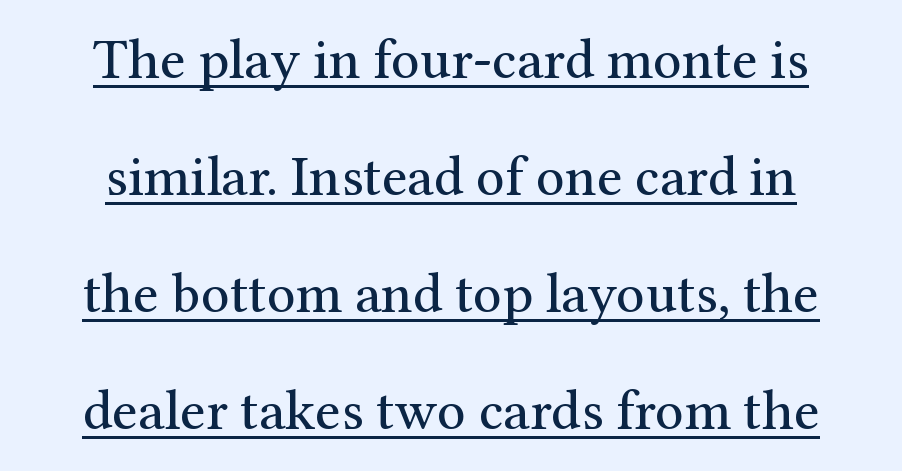
Q: Is the text bold? A: No.
Q: Is the text italic (slanted)? A: No, it is upright.
Q: Is the typeface a serif or a sans-serif typeface? A: Serif.
Q: Is the text underlined? A: Yes.
Q: How is the paragraph aligned? A: Centered.
Q: Is the spacing between letters normal or unusually wide? A: Normal.
Q: Is the spacing between lines tight, normal or loose? A: Loose.
Q: Width (condensed, normal, or wide)? A: Normal.
Q: Stroke contrast? A: Medium.
Q: x-height? A: Medium.
Q: Monospaced? A: No.
